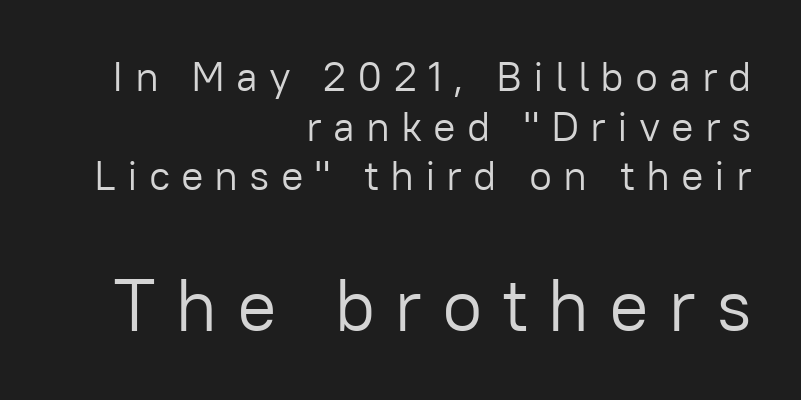
The image shows 74 px light sans-serif type, upright; set right-aligned, line spacing 1.18x, unusually wide letter spacing (+0.26 em), not underlined; the second (bottom) block is 1.76x larger; low stroke contrast and a medium x-height.
